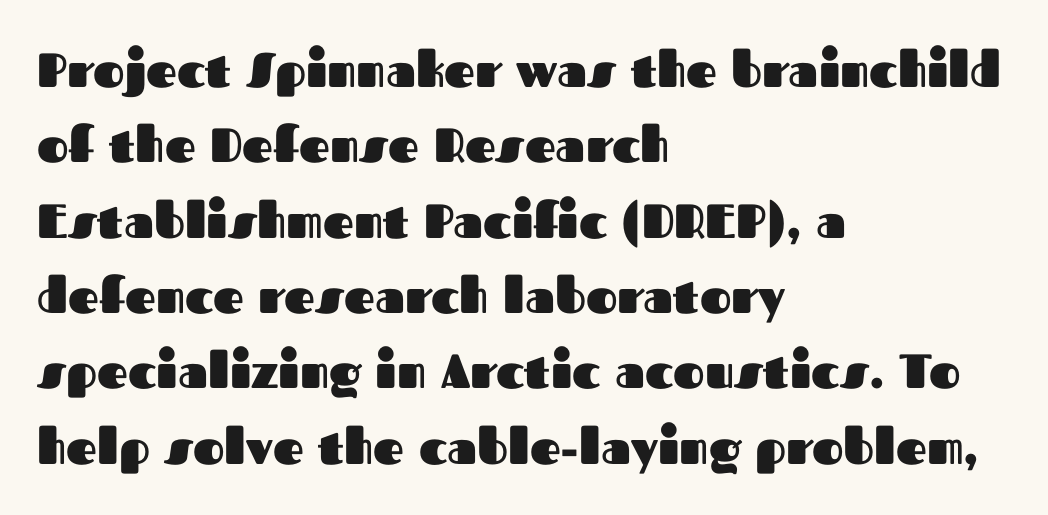
Q: Is the text bold? A: Yes.
Q: Is the text italic (slanted)? A: No, it is upright.
Q: Is the typeface a serif or a sans-serif typeface? A: Sans-serif.
Q: Is the text underlined? A: No.
Q: How is the paragraph aligned? A: Left-aligned.
Q: Is the spacing between letters normal or unusually wide? A: Normal.
Q: Is the spacing between lines tight, normal or loose? A: Normal.
Q: Width (condensed, normal, or wide)? A: Normal.
Q: Stroke contrast? A: Medium.
Q: x-height? A: Medium.
Q: Monospaced? A: No.
